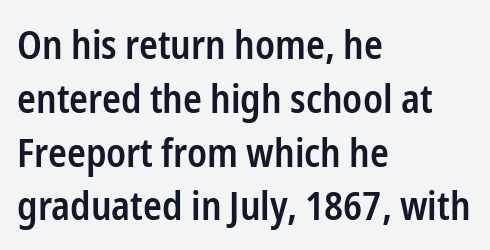
The image shows 39 px semibold, condensed sans-serif type, upright; set left-aligned, normal line spacing (1.38x), normal letter spacing, not underlined; low stroke contrast and a medium x-height.
